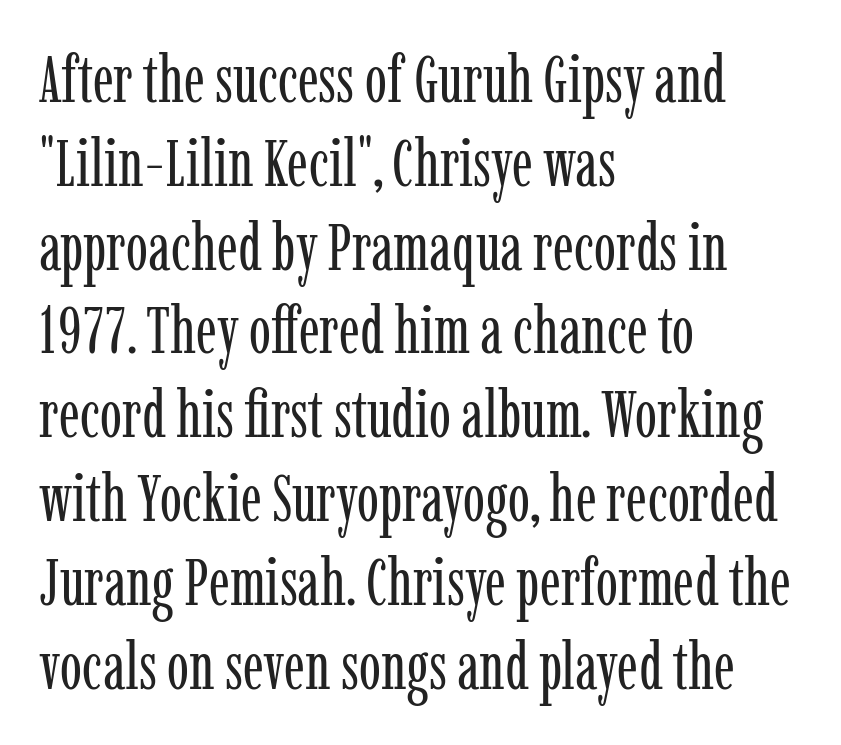
Each letter keeps its own natural width here, so spacing adapts to shape. Unbolded letterforms with no extra heft. Line spacing here is normal. Stroke terminals: seriffed.
